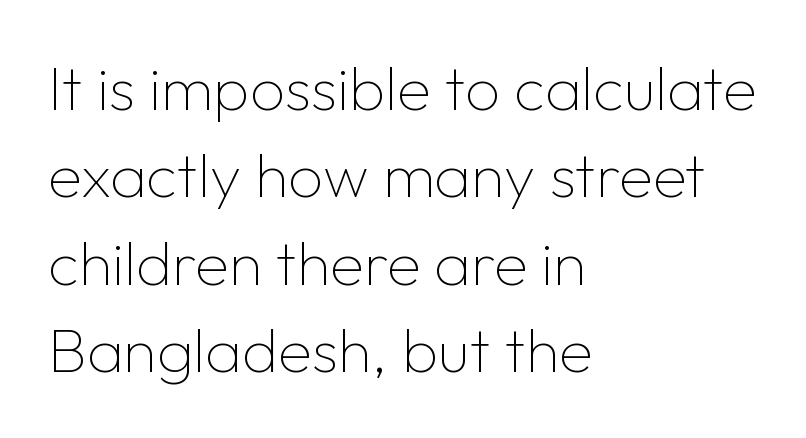
{"serif": "no", "italic": "no", "bold": "no", "weight": "thin", "width": "normal", "stroke_contrast": "low", "x_height": "medium", "monospaced": "no", "underline": "no", "align": "left", "line_spacing": "normal", "line_spacing_ratio": 1.41, "letter_spacing": "normal", "letter_spacing_em": 0.0, "glyph_px": 62}
